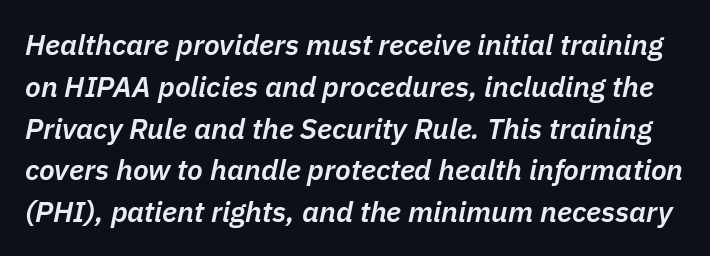
The vertical gap from one line to the next is medium. The sample has been set in demibold, a notch under bold. Type without underlining. You could not count columns in this text — the font is proportionally spaced. The passage shown leans; its letterforms are oblique. Compared with typical body copy, the letter spacing here is the same.
